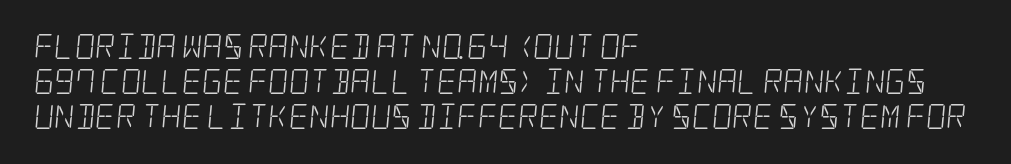
{"bold": "no", "underline": "no", "align": "left", "line_spacing": "normal", "line_spacing_ratio": 1.41, "letter_spacing": "normal", "letter_spacing_em": 0.0, "glyph_px": 25}
